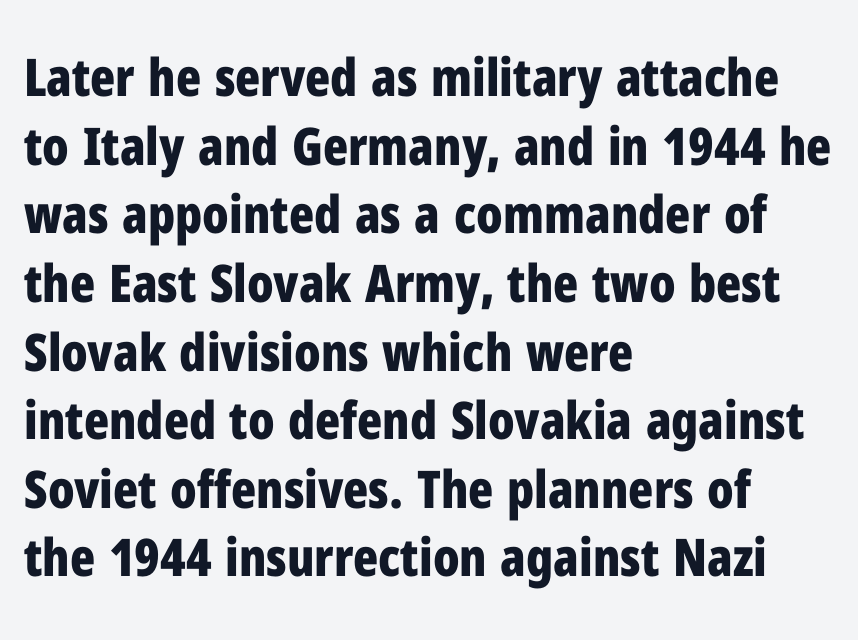
{"serif": "no", "italic": "no", "bold": "yes", "weight": "bold", "width": "condensed", "stroke_contrast": "low", "x_height": "medium", "monospaced": "no", "underline": "no", "align": "left", "line_spacing": "normal", "line_spacing_ratio": 1.32, "letter_spacing": "normal", "letter_spacing_em": 0.0, "glyph_px": 52}
